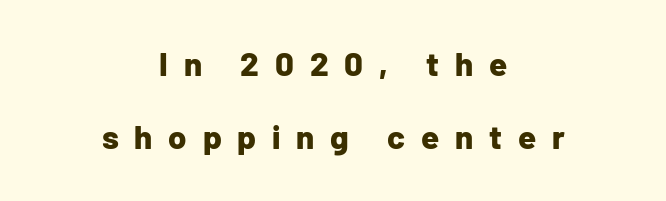
Q: Is the text bold? A: Yes.
Q: Is the text italic (slanted)? A: No, it is upright.
Q: Is the typeface a serif or a sans-serif typeface? A: Sans-serif.
Q: Is the text underlined? A: No.
Q: How is the paragraph aligned? A: Centered.
Q: Is the spacing between letters normal or unusually wide? A: Unusually wide.
Q: Is the spacing between lines tight, normal or loose? A: Loose.
Q: Width (condensed, normal, or wide)? A: Normal.
Q: Stroke contrast? A: Low.
Q: x-height? A: Medium.
Q: Monospaced? A: No.
